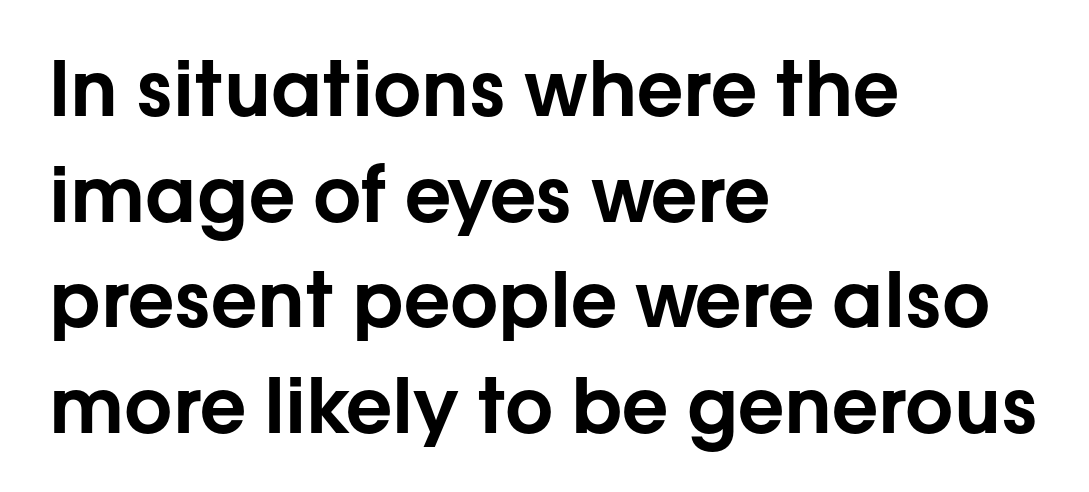
Descenders hang freely into open space. The rag falls on the right side of this text block. These lines sit exactly where default settings would place them. Glyph-to-glyph distance matches everyday printed text.
